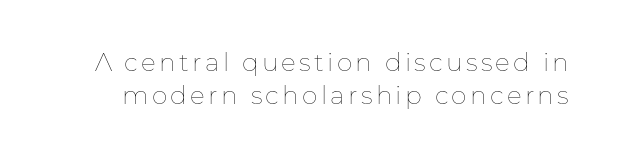
{"italic": "no", "bold": "no", "underline": "no", "line_spacing": "normal", "line_spacing_ratio": 1.34, "glyph_px": 25}
